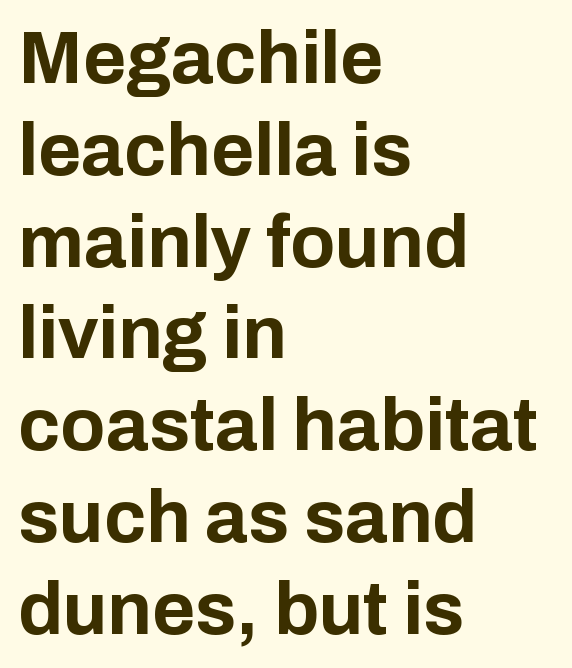
The letters sit at their default tracking, neither squeezed nor spread. Stroke thickness is high; the sample reads as a true bold. These lines were composed using upright roman letters. Here the designer chose a conventional face with non-uniform glyph widths. A typesetter would label this face a sans. The lines in this sample share a left origin and differ only in where they stop.
